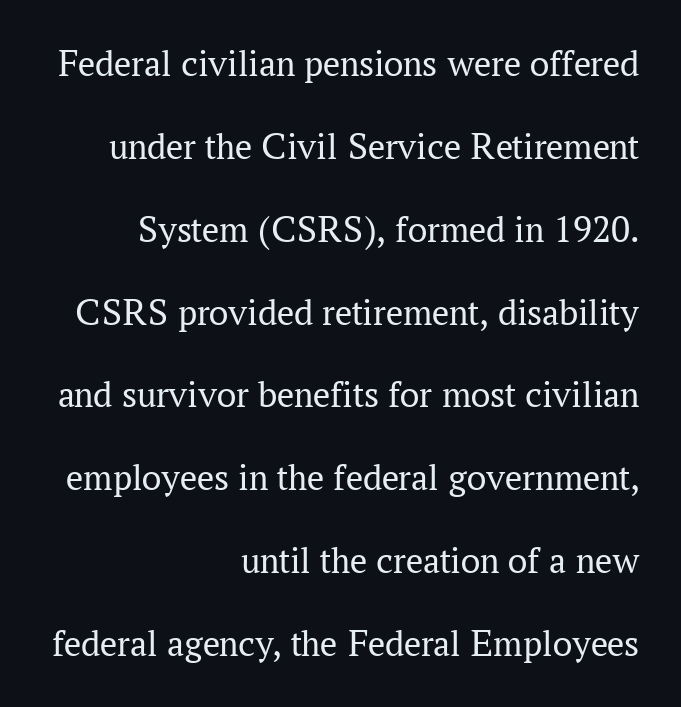
The image shows 38 px regular-weight serif type, upright; set right-aligned, loose line spacing (2.18x), normal letter spacing, not underlined; medium stroke contrast and a medium x-height.
